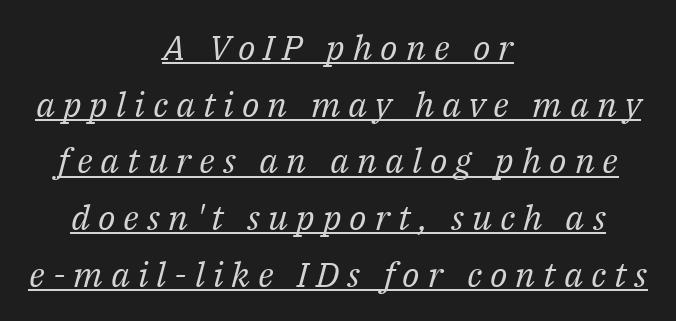
Q: Is the text bold? A: No.
Q: Is the text italic (slanted)? A: Yes, it leans right by about 14 degrees.
Q: Is the typeface a serif or a sans-serif typeface? A: Serif.
Q: Is the text underlined? A: Yes.
Q: How is the paragraph aligned? A: Centered.
Q: Is the spacing between letters normal or unusually wide? A: Unusually wide.
Q: Is the spacing between lines tight, normal or loose? A: Normal.
Q: Width (condensed, normal, or wide)? A: Normal.
Q: Stroke contrast? A: Medium.
Q: x-height? A: Medium.
Q: Monospaced? A: No.
